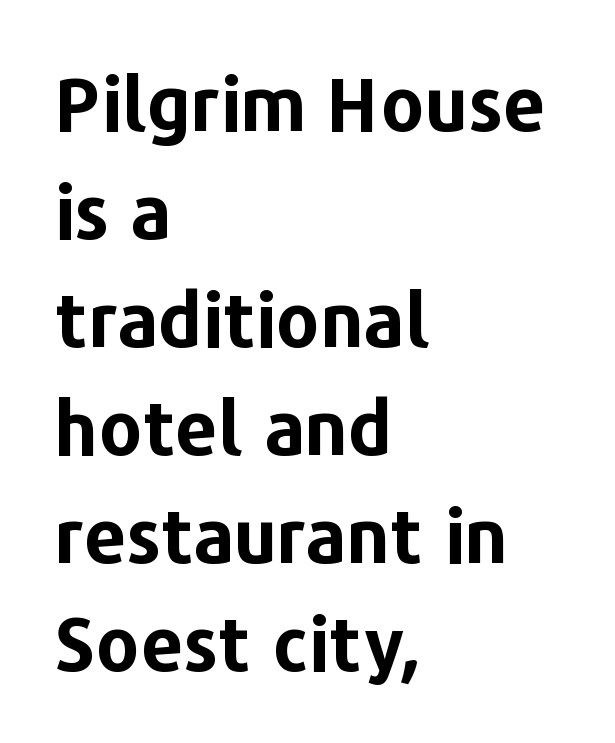
Q: Is the text bold? A: Yes.
Q: Is the text italic (slanted)? A: No, it is upright.
Q: Is the typeface a serif or a sans-serif typeface? A: Sans-serif.
Q: Is the text underlined? A: No.
Q: How is the paragraph aligned? A: Left-aligned.
Q: Is the spacing between letters normal or unusually wide? A: Normal.
Q: Is the spacing between lines tight, normal or loose? A: Normal.
Q: Width (condensed, normal, or wide)? A: Normal.
Q: Stroke contrast? A: Low.
Q: x-height? A: Medium.
Q: Monospaced? A: No.
